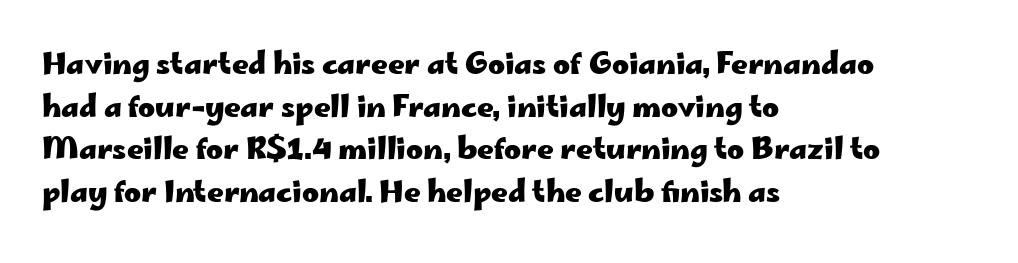
{"serif": "no", "italic": "no", "bold": "yes", "weight": "heavy", "width": "wide", "stroke_contrast": "low", "x_height": "small", "monospaced": "no", "underline": "no", "align": "left", "line_spacing": "normal", "line_spacing_ratio": 1.47, "letter_spacing": "normal", "letter_spacing_em": 0.0, "glyph_px": 29}
